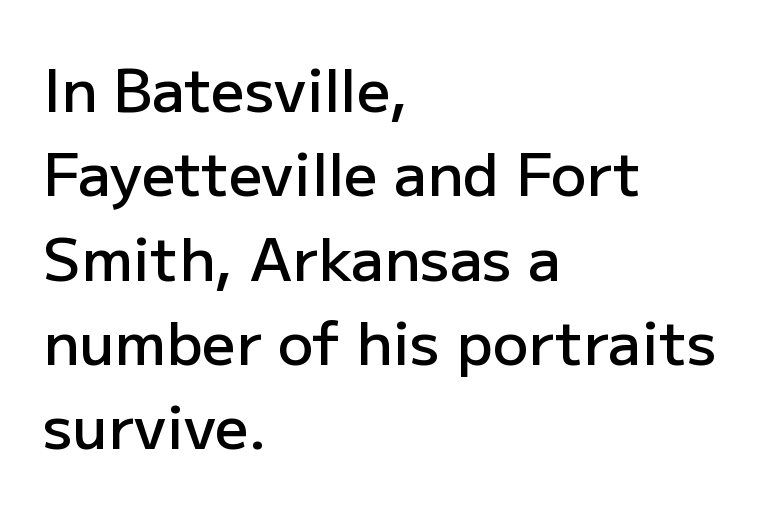
{"serif": "no", "italic": "no", "bold": "semi", "weight": "semibold", "width": "normal", "stroke_contrast": "low", "x_height": "medium", "monospaced": "no", "underline": "no", "align": "left", "line_spacing": "normal", "line_spacing_ratio": 1.43, "letter_spacing": "normal", "letter_spacing_em": 0.0, "glyph_px": 59}
